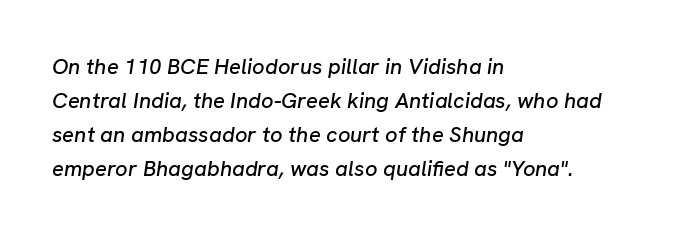
{"italic": "yes", "lean": "right", "slant_degrees": 8, "underline": "no", "align": "left", "line_spacing": "normal", "line_spacing_ratio": 1.54, "letter_spacing": "normal", "letter_spacing_em": 0.0, "glyph_px": 22}
